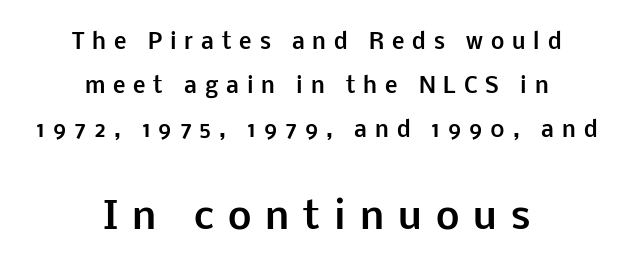
{"serif": "no", "italic": "no", "bold": "yes", "weight": "bold", "width": "normal", "stroke_contrast": "low", "x_height": "medium", "monospaced": "no", "underline": "no", "align": "center", "line_spacing": "loose", "line_spacing_ratio": 2.09, "letter_spacing": "wide", "letter_spacing_em": 0.38, "larger_block": "second", "size_ratio": 1.76, "glyph_px": 37}
